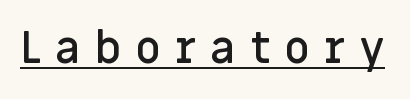
{"serif": "no", "italic": "no", "bold": "semi", "weight": "semibold", "width": "normal", "stroke_contrast": "low", "x_height": "large", "monospaced": "no", "underline": "yes", "letter_spacing": "wide", "letter_spacing_em": 0.32, "glyph_px": 44}
